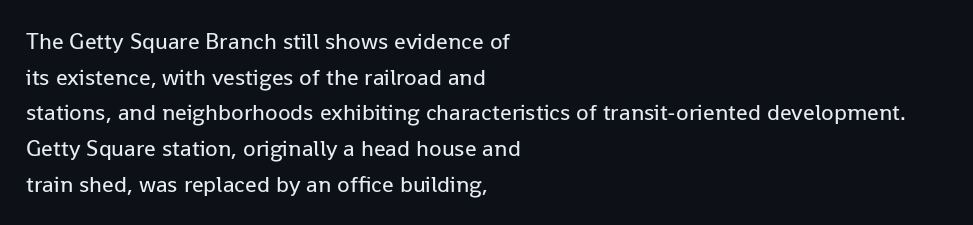
The image shows 23 px text type, upright; set left-aligned, normal line spacing (1.55x), normal letter spacing, not underlined.
